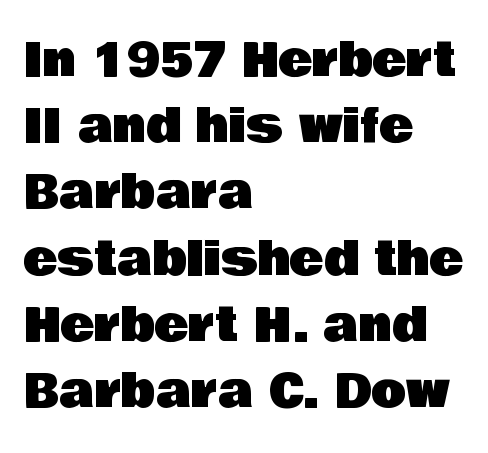
The image shows 46 px sans-serif type, upright; set left-aligned, normal line spacing (1.44x), normal letter spacing, not underlined; low stroke contrast and a large x-height.
